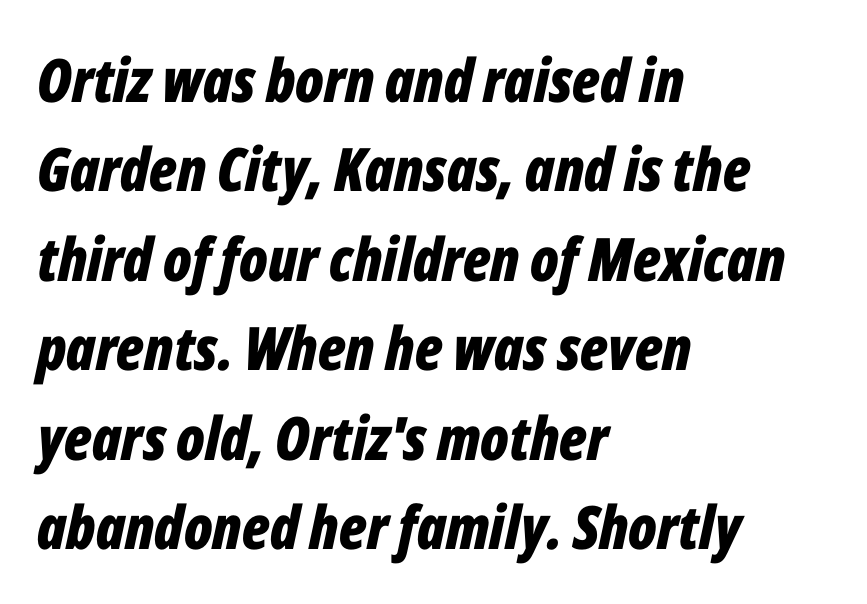
{"italic": "yes", "lean": "right", "slant_degrees": 12, "bold": "yes", "weight": "bold", "width": "condensed", "stroke_contrast": "low", "x_height": "medium", "monospaced": "no", "underline": "no", "align": "left", "line_spacing": "normal", "line_spacing_ratio": 1.49, "letter_spacing": "normal", "letter_spacing_em": 0.0, "glyph_px": 60}
